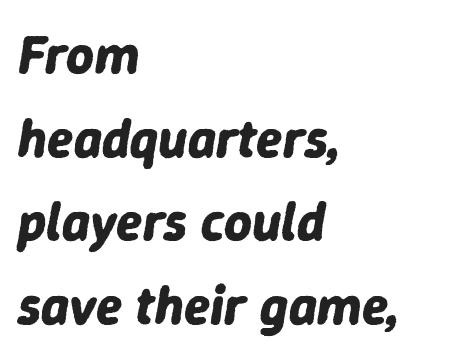
The image shows 54 px bold type, italic (leaning right); set left-aligned, normal line spacing (1.55x), normal letter spacing, not underlined; low stroke contrast and a medium x-height.
